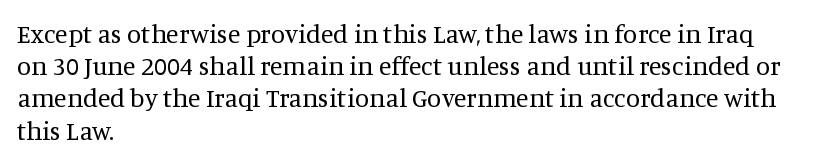
No letter is thick-stroked: the sample isn't bold. The lettering stays uniformly vertical, giving the passage a roman look. This sample uses plain, unmodified letter spacing. These lines stack with their left ends in a neat column. The gap between lines stays unmarked.
